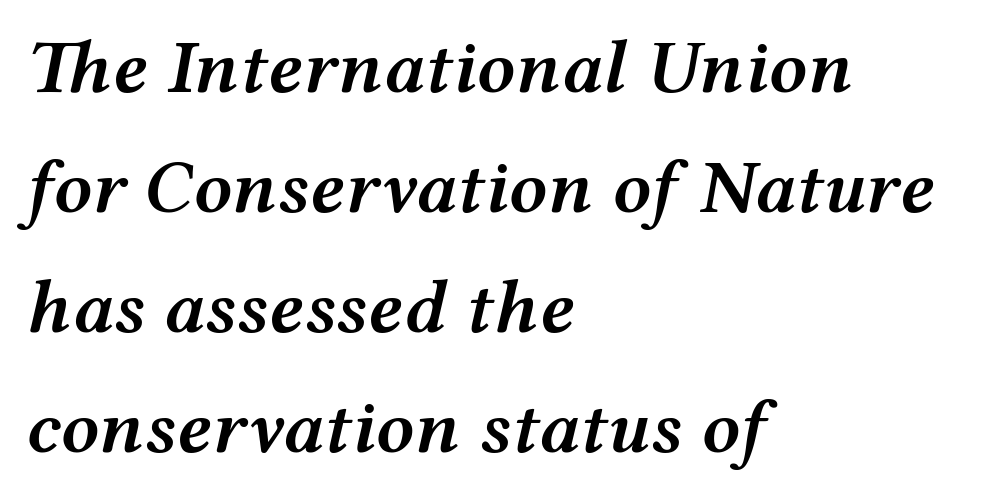
The image shows 76 px semibold, wide type, italic (leaning right); set left-aligned, normal line spacing (1.58x), normal letter spacing, not underlined; medium stroke contrast and a medium x-height.
